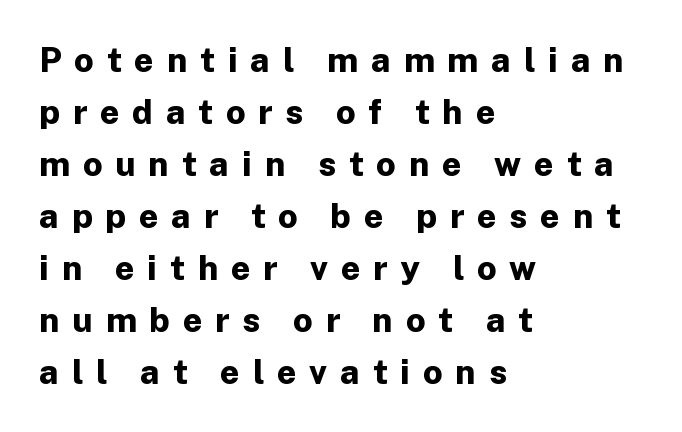
Q: Is the text bold? A: Yes.
Q: Is the text italic (slanted)? A: No, it is upright.
Q: Is the typeface a serif or a sans-serif typeface? A: Sans-serif.
Q: Is the text underlined? A: No.
Q: How is the paragraph aligned? A: Left-aligned.
Q: Is the spacing between letters normal or unusually wide? A: Unusually wide.
Q: Is the spacing between lines tight, normal or loose? A: Normal.
Q: Width (condensed, normal, or wide)? A: Normal.
Q: Stroke contrast? A: Low.
Q: x-height? A: Medium.
Q: Monospaced? A: No.
